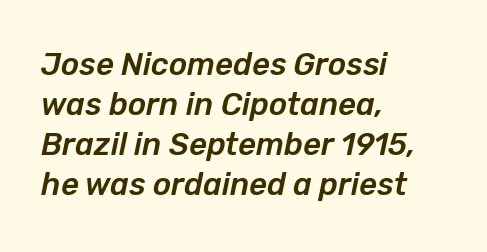
{"italic": "yes", "lean": "right", "slant_degrees": 12, "width": "normal", "stroke_contrast": "low", "x_height": "medium", "monospaced": "no", "underline": "no", "align": "left", "line_spacing": "normal", "line_spacing_ratio": 1.29, "letter_spacing": "normal", "letter_spacing_em": 0.0, "glyph_px": 31}
